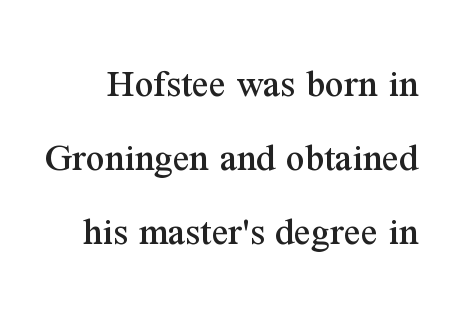
Each letter keeps its own natural width here, so spacing adapts to shape. The string is rendered with underlining switched off. Nobody touched the tracking dial on this one. The lettering holds an erect, upright posture throughout. These lines are composed in type with serifs.
